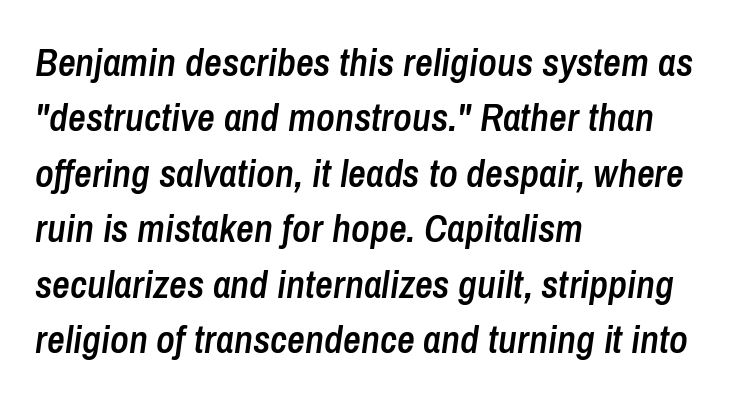
Q: Is the text bold? A: Semi-bold.
Q: Is the text italic (slanted)? A: Yes, it leans right by about 8 degrees.
Q: Is the text underlined? A: No.
Q: How is the paragraph aligned? A: Left-aligned.
Q: Is the spacing between letters normal or unusually wide? A: Normal.
Q: Is the spacing between lines tight, normal or loose? A: Normal.
Q: Width (condensed, normal, or wide)? A: Condensed.
Q: Stroke contrast? A: Low.
Q: x-height? A: Medium.
Q: Monospaced? A: No.
